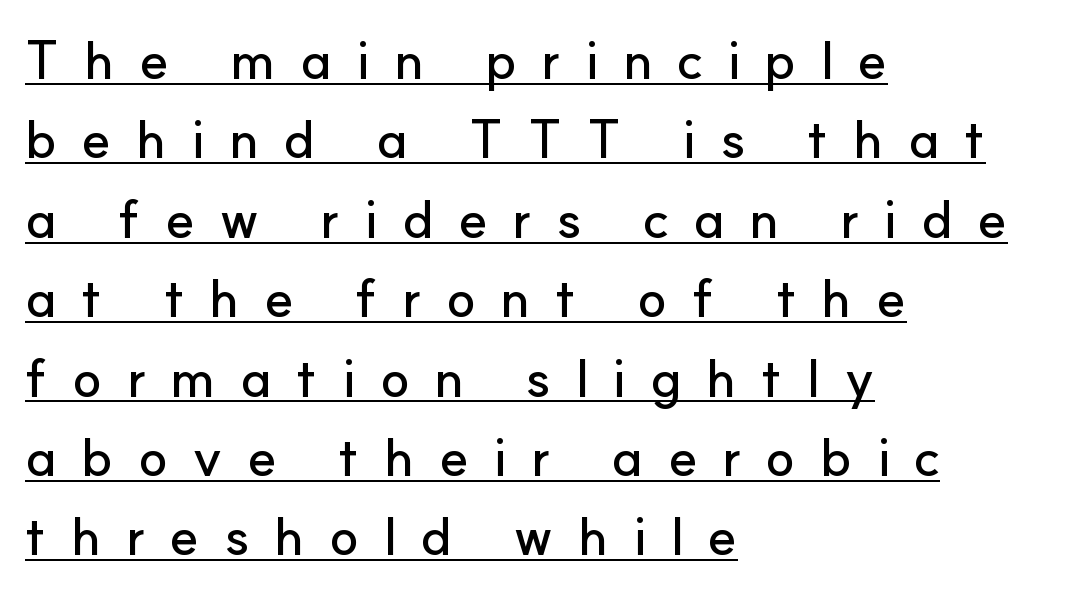
{"serif": "no", "italic": "no", "width": "normal", "stroke_contrast": "low", "x_height": "small", "monospaced": "no", "underline": "yes", "align": "left", "line_spacing": "normal", "line_spacing_ratio": 1.47, "letter_spacing": "wide", "letter_spacing_em": 0.45, "glyph_px": 54}
